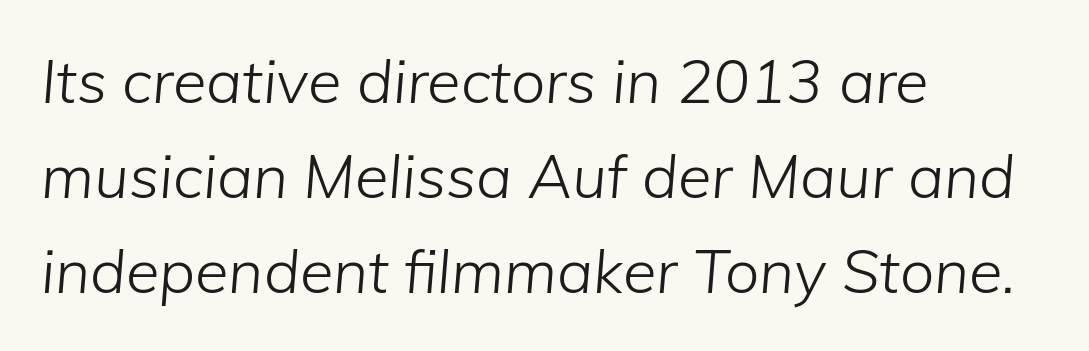
{"italic": "yes", "lean": "right", "slant_degrees": 5, "bold": "no", "weight": "light", "width": "normal", "stroke_contrast": "low", "x_height": "medium", "monospaced": "no", "underline": "no", "align": "left", "line_spacing": "normal", "line_spacing_ratio": 1.56, "letter_spacing": "normal", "letter_spacing_em": 0.0, "glyph_px": 61}
